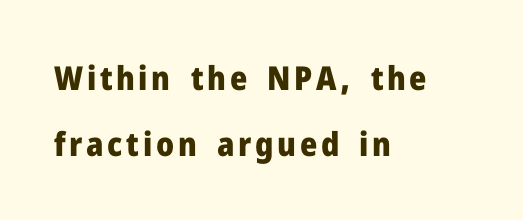
The image shows 33 px heavy sans-serif type, upright; set left-aligned, loose line spacing (1.99x), not underlined; low stroke contrast and a medium x-height.
